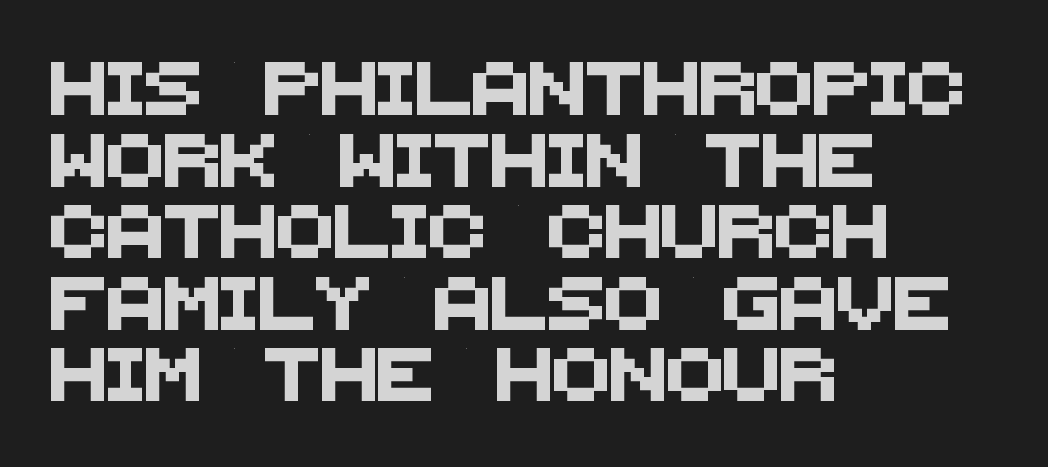
{"serif": "no", "width": "normal", "stroke_contrast": "medium", "x_height": "large", "monospaced": "no", "underline": "no", "align": "left", "line_spacing": "normal", "line_spacing_ratio": 1.35, "letter_spacing": "normal", "letter_spacing_em": 0.0, "glyph_px": 53}
